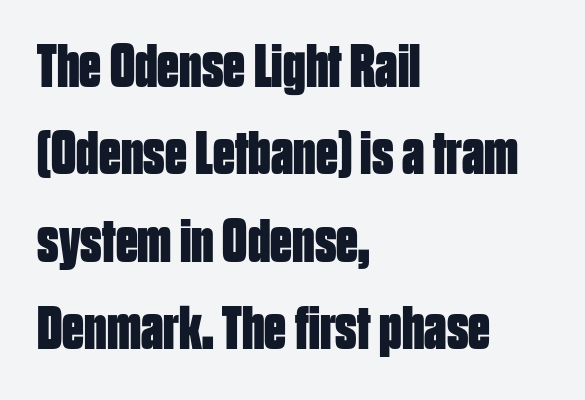
The image shows 62 px bold, condensed sans-serif type, upright; set left-aligned, normal line spacing (1.41x), normal letter spacing, not underlined; low stroke contrast and a large x-height.
